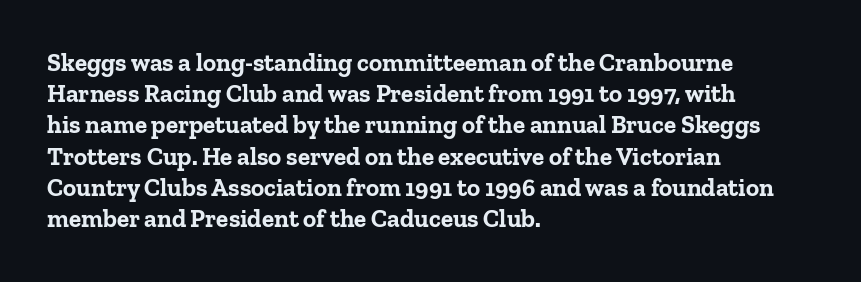
Q: Is the text bold? A: Yes.
Q: Is the text italic (slanted)? A: No, it is upright.
Q: Is the text underlined? A: No.
Q: How is the paragraph aligned? A: Left-aligned.
Q: Is the spacing between letters normal or unusually wide? A: Normal.
Q: Is the spacing between lines tight, normal or loose? A: Normal.
